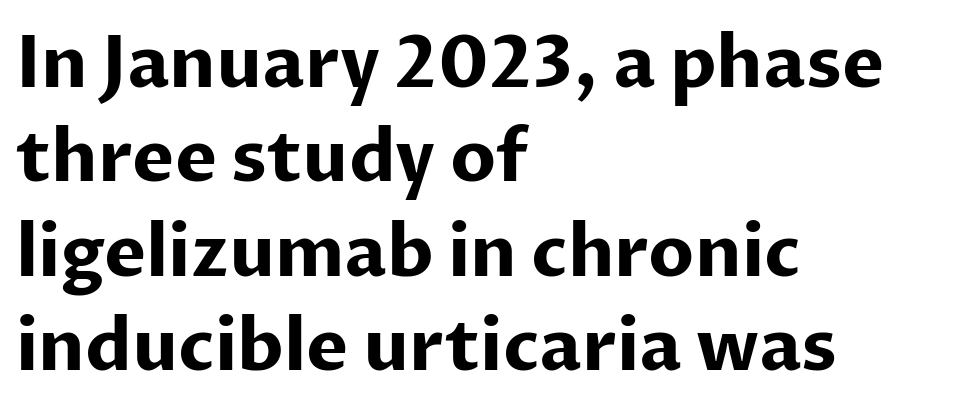
The setting favours the left margin, as ordinary paragraphs usually do. The letters stand upright; this is a roman face. Decoration check: the copy has no underline. Compared with typical body copy, the letter spacing here is the same.
